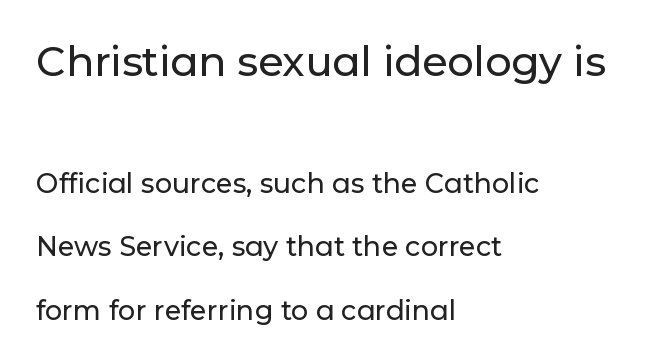
The image shows 41 px sans-serif type, upright; set left-aligned, loose line spacing (2.36x), normal letter spacing, not underlined; the first (top) block is 1.52x larger; low stroke contrast and a medium x-height.
